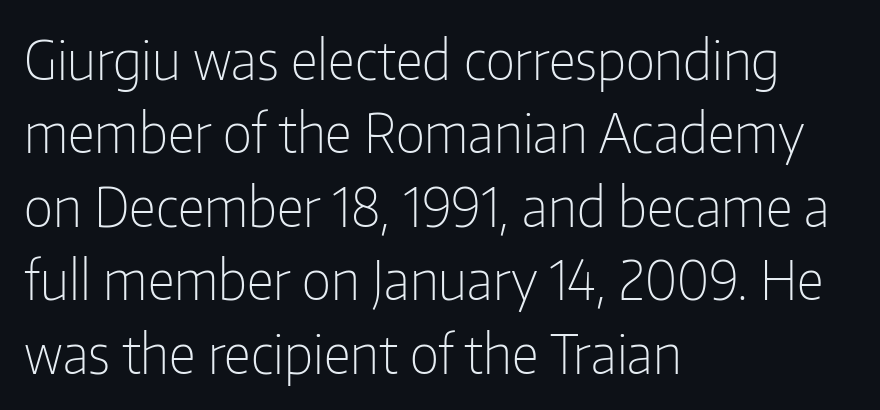
Q: Is the text bold? A: No.
Q: Is the text italic (slanted)? A: No, it is upright.
Q: Is the typeface a serif or a sans-serif typeface? A: Sans-serif.
Q: Is the text underlined? A: No.
Q: How is the paragraph aligned? A: Left-aligned.
Q: Is the spacing between letters normal or unusually wide? A: Normal.
Q: Is the spacing between lines tight, normal or loose? A: Normal.
Q: Width (condensed, normal, or wide)? A: Condensed.
Q: Stroke contrast? A: Low.
Q: x-height? A: Medium.
Q: Monospaced? A: No.
